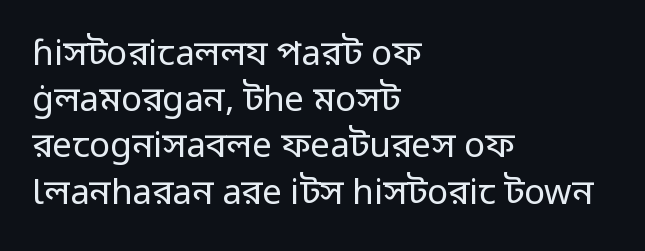
{"serif": "no", "italic": "no", "bold": "no", "weight": "regular", "width": "normal", "stroke_contrast": "low", "x_height": "medium", "monospaced": "no", "underline": "no", "align": "left", "line_spacing": "normal", "line_spacing_ratio": 1.32, "letter_spacing": "normal", "letter_spacing_em": 0.0, "glyph_px": 35}
